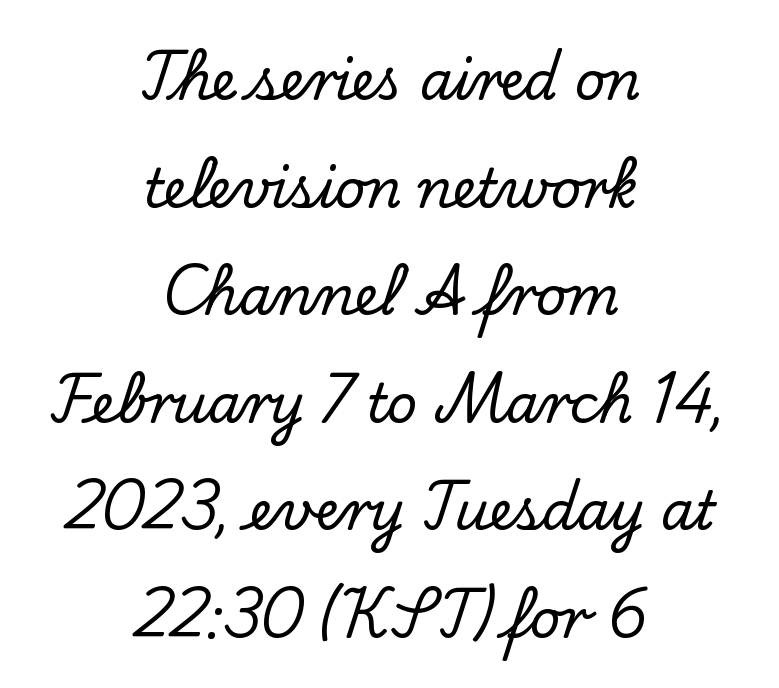
Q: Is the text italic (slanted)? A: Yes.
Q: Is the typeface a serif or a sans-serif typeface? A: Serif.
Q: Is the text underlined? A: No.
Q: How is the paragraph aligned? A: Centered.
Q: Is the spacing between letters normal or unusually wide? A: Normal.
Q: Is the spacing between lines tight, normal or loose? A: Loose.
Q: Width (condensed, normal, or wide)? A: Normal.
Q: Stroke contrast? A: Low.
Q: x-height? A: Small.
Q: Monospaced? A: No.
